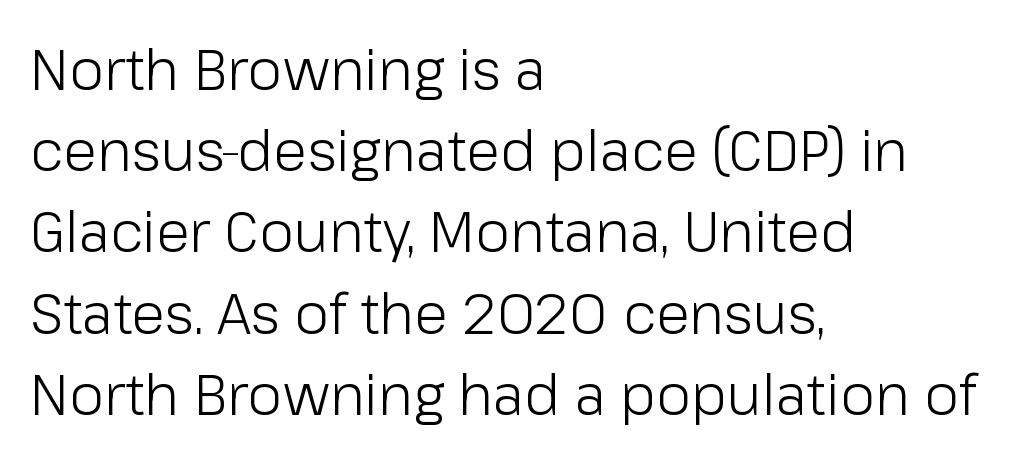
The image shows 56 px light sans-serif type, upright; set left-aligned, normal line spacing (1.45x), normal letter spacing, not underlined; low stroke contrast and a medium x-height.
